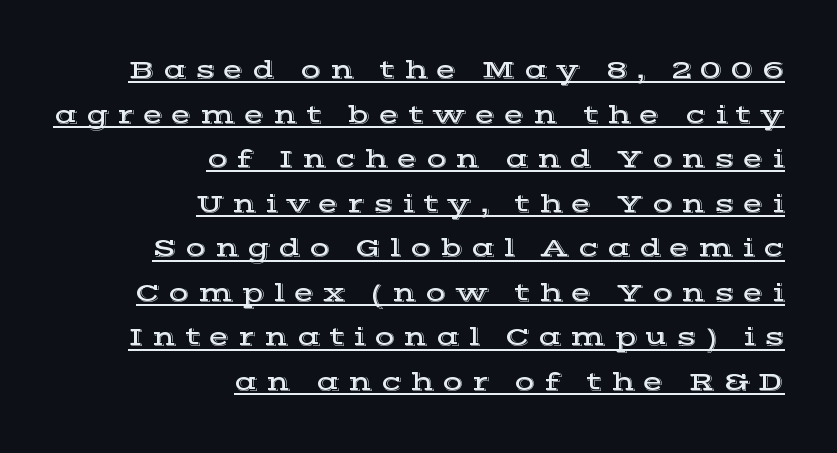
Q: Is the text italic (slanted)? A: No, it is upright.
Q: Is the text underlined? A: Yes.
Q: How is the paragraph aligned? A: Right-aligned.
Q: Is the spacing between letters normal or unusually wide? A: Unusually wide.
Q: Is the spacing between lines tight, normal or loose? A: Normal.
